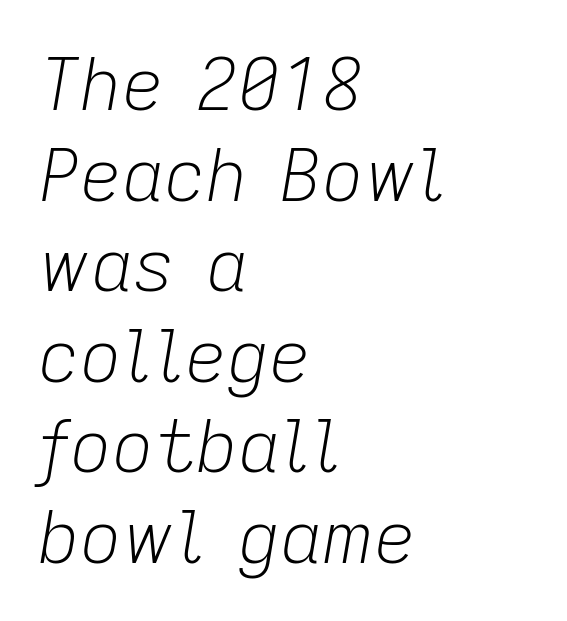
On a weight scale, this lands at 450 or below. This sample is left-justified, so line endings fall wherever the words run out. Think of a printed novel: that variable character pitch is what you see here. The strip under each line holds only bare page.
